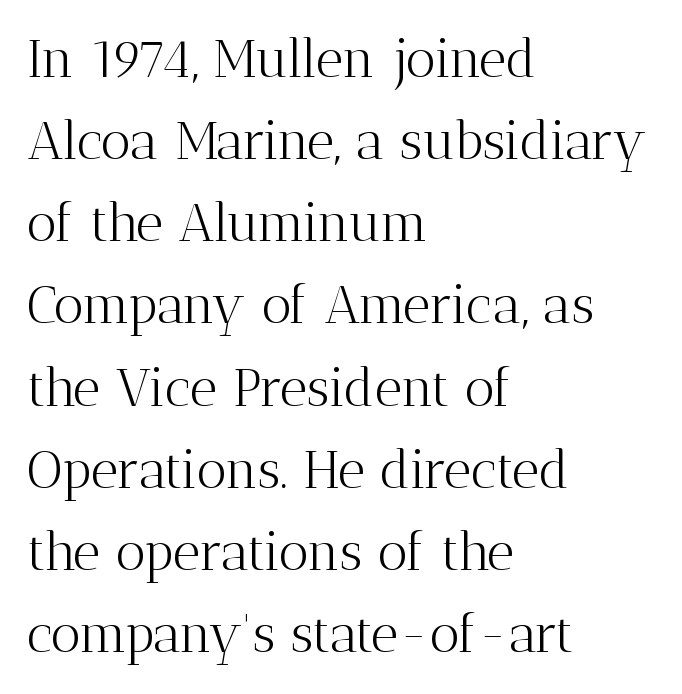
{"serif": "yes", "italic": "no", "bold": "no", "weight": "light", "width": "normal", "stroke_contrast": "medium", "x_height": "medium", "monospaced": "no", "underline": "no", "align": "left", "line_spacing": "normal", "line_spacing_ratio": 1.55, "letter_spacing": "normal", "letter_spacing_em": 0.0, "glyph_px": 53}
